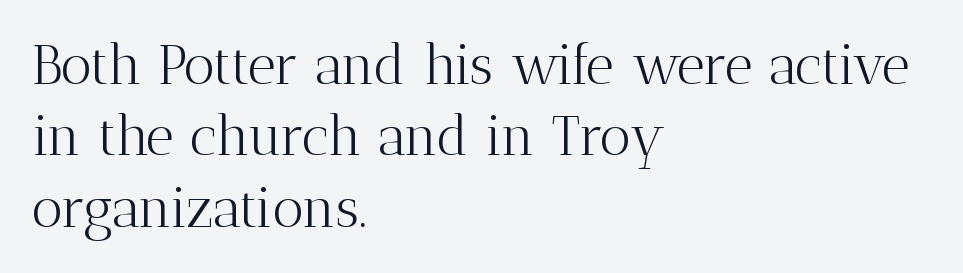
Q: Is the text bold? A: No.
Q: Is the text italic (slanted)? A: No, it is upright.
Q: Is the typeface a serif or a sans-serif typeface? A: Serif.
Q: Is the text underlined? A: No.
Q: How is the paragraph aligned? A: Left-aligned.
Q: Is the spacing between letters normal or unusually wide? A: Normal.
Q: Is the spacing between lines tight, normal or loose? A: Normal.
Q: Width (condensed, normal, or wide)? A: Normal.
Q: Stroke contrast? A: Medium.
Q: x-height? A: Medium.
Q: Monospaced? A: No.
